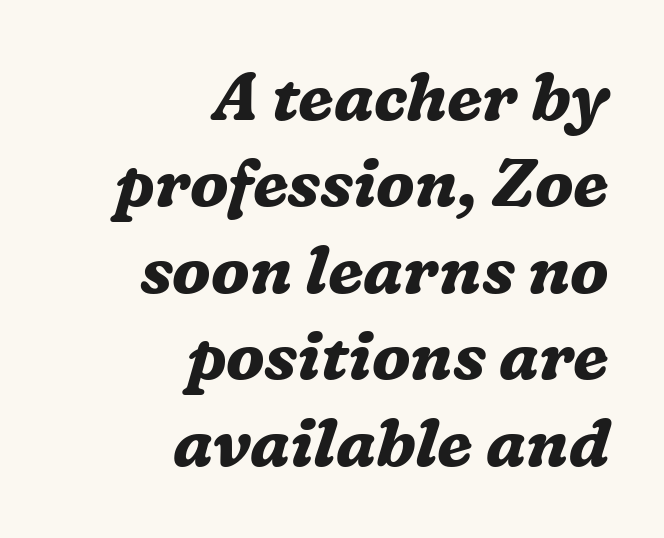
Bold? Absolutely — the strokes are thick and heavy. The lines in this sample share a right terminus and differ only in where they begin. This rendering features lettering with no underline. Observe the serifs anchoring each vertical stroke in this sample. The leading is moderate, giving the passage an even texture. Short note: letters normally spaced.
